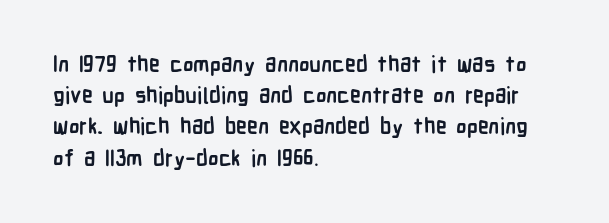
The image shows 22 px bold type, upright; set left-aligned, normal line spacing (1.42x), normal letter spacing, not underlined.
